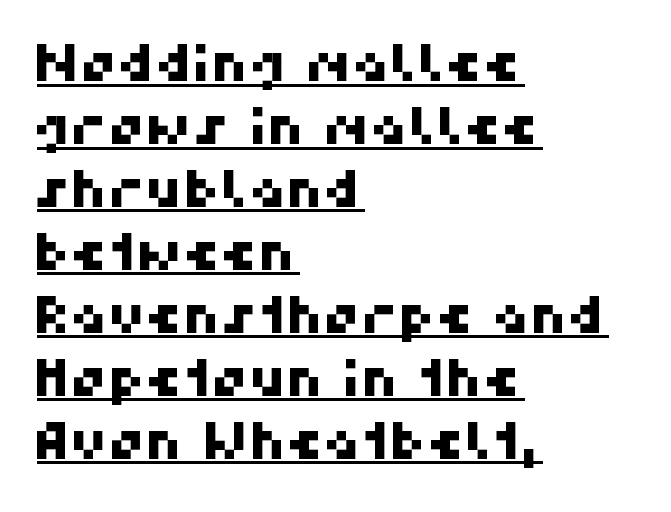
{"serif": "no", "width": "normal", "stroke_contrast": "high", "x_height": "medium", "monospaced": "no", "underline": "yes", "align": "left", "line_spacing_ratio": 1.21, "letter_spacing": "normal", "letter_spacing_em": 0.0, "glyph_px": 52}
